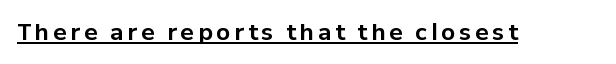
Heft: maximum for text — a bold. The rendering uses the underline text-decoration. Do the letters lean? They stand straight.
